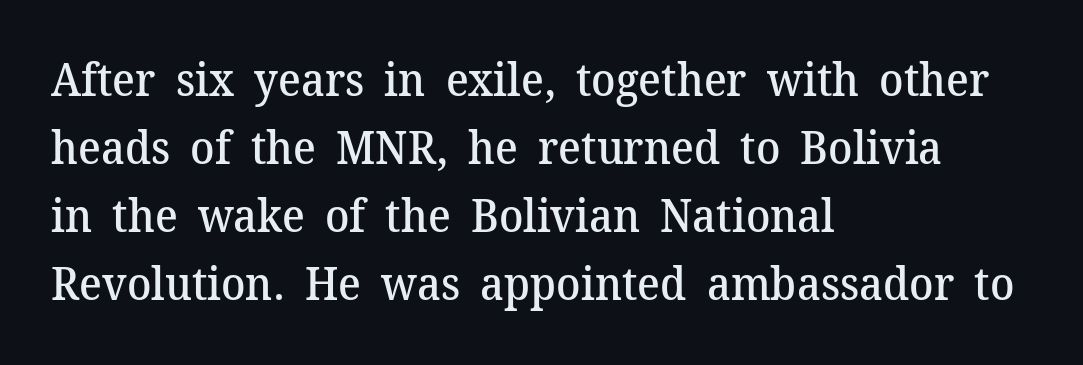
{"serif": "yes", "italic": "no", "bold": "semi", "weight": "semibold", "width": "normal", "stroke_contrast": "medium", "x_height": "medium", "monospaced": "no", "underline": "no", "align": "left", "line_spacing": "normal", "line_spacing_ratio": 1.51, "letter_spacing": "normal", "letter_spacing_em": 0.0, "glyph_px": 45}
